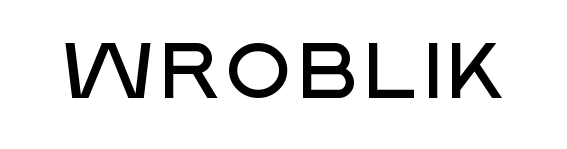
The image shows 78 px sans-serif type, upright; set normal letter spacing, not underlined; low stroke contrast and a large x-height.
